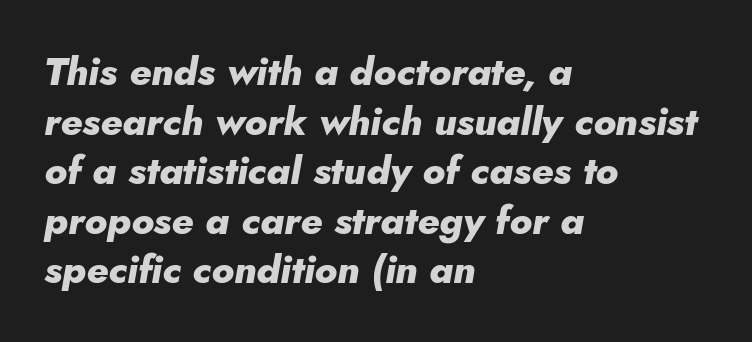
Q: Is the text bold? A: Yes.
Q: Is the text italic (slanted)? A: Yes, it leans right by about 10 degrees.
Q: Is the text underlined? A: No.
Q: How is the paragraph aligned? A: Left-aligned.
Q: Is the spacing between letters normal or unusually wide? A: Normal.
Q: Is the spacing between lines tight, normal or loose? A: Normal.
Q: Width (condensed, normal, or wide)? A: Normal.
Q: Stroke contrast? A: Low.
Q: x-height? A: Small.
Q: Monospaced? A: No.
